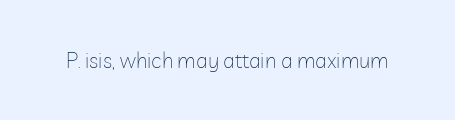
The passage shown is not underscored anywhere. The font's upright variant was chosen for this text. Stems here are at most as thick as an everyday book face. Observe the ordinary spacing: letters are neighbours, not strangers.
